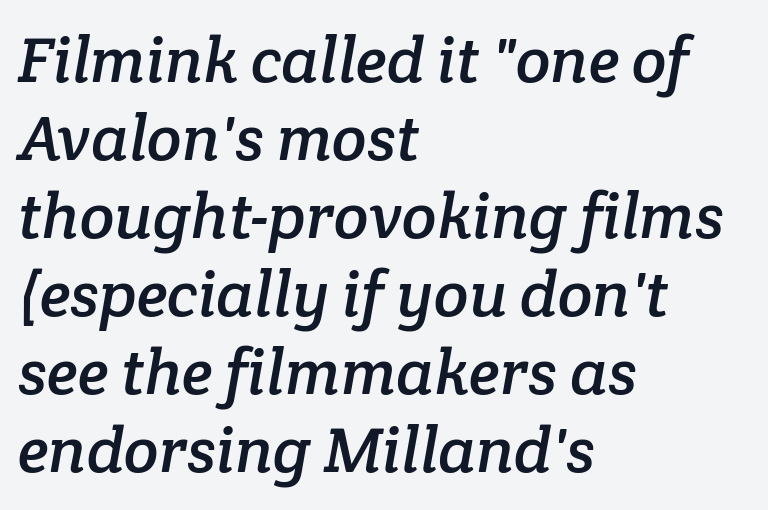
The space directly below the letters is spotless. A typesetter would call this proportional, since set widths differ per character. Alignment: flush left. The passage shown has conventional tracking throughout. Classification — serif.
